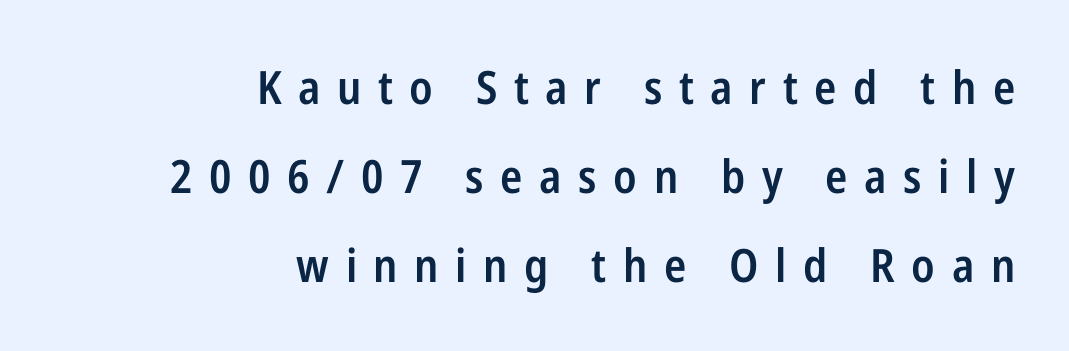
Q: Is the text bold? A: Semi-bold.
Q: Is the text italic (slanted)? A: No, it is upright.
Q: Is the typeface a serif or a sans-serif typeface? A: Sans-serif.
Q: Is the text underlined? A: No.
Q: How is the paragraph aligned? A: Right-aligned.
Q: Is the spacing between letters normal or unusually wide? A: Unusually wide.
Q: Is the spacing between lines tight, normal or loose? A: Loose.
Q: Width (condensed, normal, or wide)? A: Condensed.
Q: Stroke contrast? A: Low.
Q: x-height? A: Medium.
Q: Monospaced? A: No.
